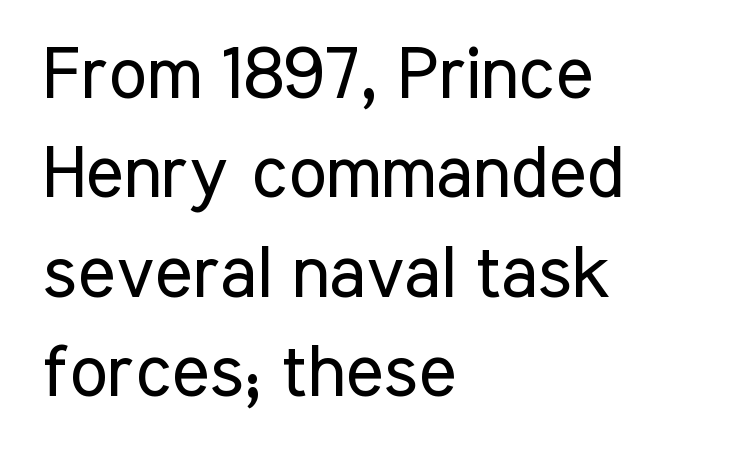
Rows of type keep a routine distance in the vertical direction. Is this a fixed-width face? No — the glyphs have proportional, varying widths. Posture: vertical. If you drew a ruler down the left edge, every line would touch it.
